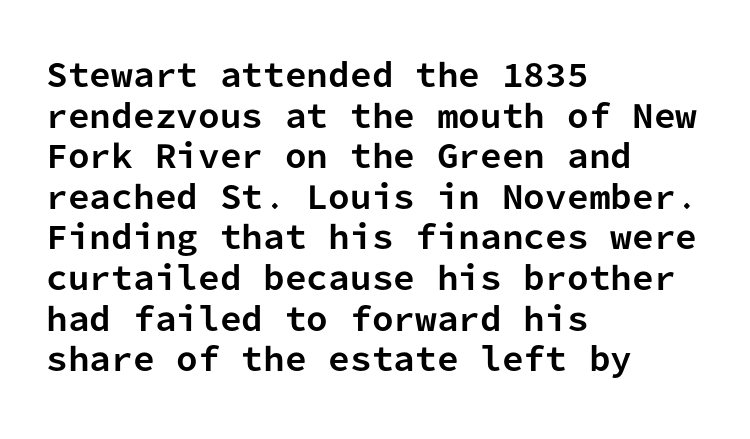
The image shows 31 px bold sans-serif type, upright, monospaced; set left-aligned, normal line spacing (1.31x), normal letter spacing, not underlined; low stroke contrast and a medium x-height.
